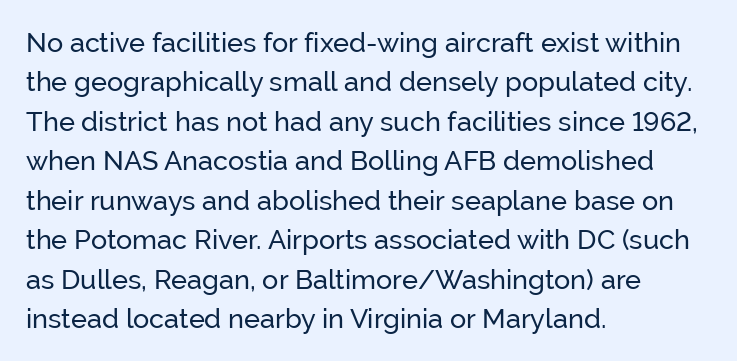
Q: Is the text bold? A: No.
Q: Is the text italic (slanted)? A: No, it is upright.
Q: Is the text underlined? A: No.
Q: How is the paragraph aligned? A: Left-aligned.
Q: Is the spacing between letters normal or unusually wide? A: Normal.
Q: Is the spacing between lines tight, normal or loose? A: Normal.
